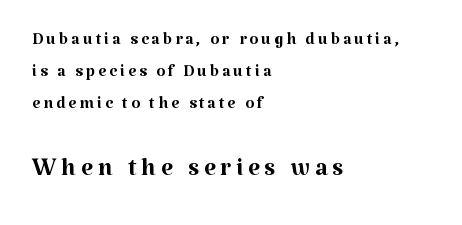
Q: Is the text bold? A: No.
Q: Is the text italic (slanted)? A: No, it is upright.
Q: Is the typeface a serif or a sans-serif typeface? A: Serif.
Q: Is the text underlined? A: No.
Q: How is the paragraph aligned? A: Left-aligned.
Q: Is the spacing between lines tight, normal or loose? A: Normal.
Q: Which block of text is set in a larger size, the first (top) or the second (bottom)? A: The second (bottom) one.
Q: Width (condensed, normal, or wide)? A: Normal.
Q: Stroke contrast? A: Medium.
Q: x-height? A: Medium.
Q: Monospaced? A: No.
